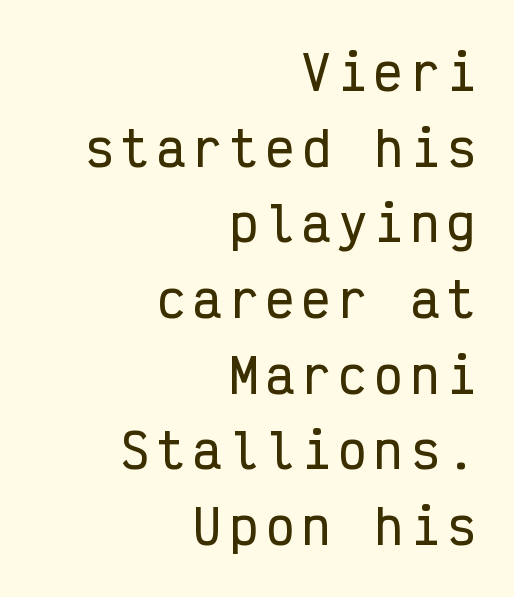
The image shows 47 px condensed sans-serif type, upright, monospaced; set right-aligned, normal line spacing (1.61x), not underlined; low stroke contrast and a medium x-height.
